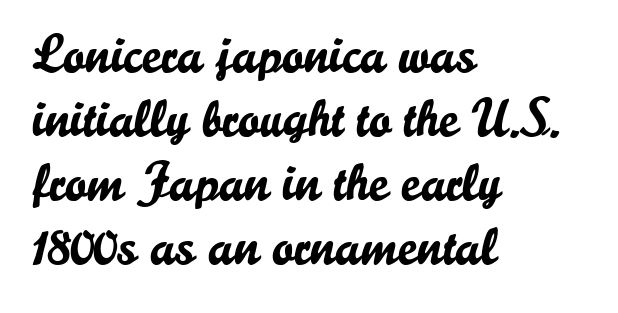
{"serif": "no", "width": "normal", "stroke_contrast": "low", "x_height": "small", "monospaced": "no", "underline": "no", "align": "left", "line_spacing_ratio": 1.21, "letter_spacing": "normal", "letter_spacing_em": 0.0, "glyph_px": 53}
